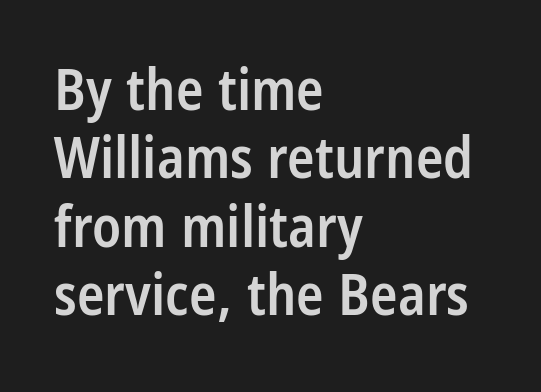
Q: Is the text bold? A: Semi-bold.
Q: Is the text italic (slanted)? A: No, it is upright.
Q: Is the typeface a serif or a sans-serif typeface? A: Sans-serif.
Q: Is the text underlined? A: No.
Q: How is the paragraph aligned? A: Left-aligned.
Q: Is the spacing between letters normal or unusually wide? A: Normal.
Q: Width (condensed, normal, or wide)? A: Condensed.
Q: Stroke contrast? A: Low.
Q: x-height? A: Large.
Q: Monospaced? A: No.
